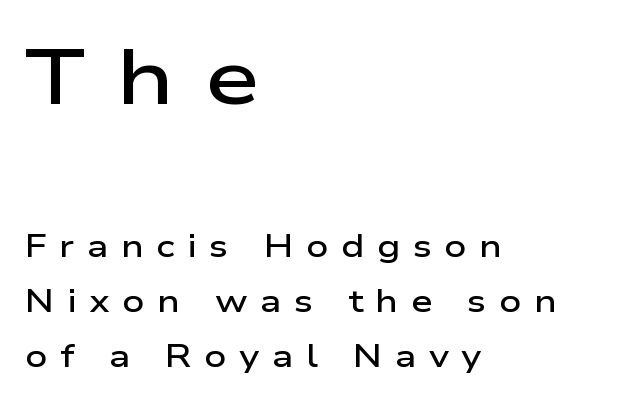
{"serif": "no", "italic": "no", "bold": "semi", "weight": "semibold", "width": "wide", "stroke_contrast": "low", "x_height": "medium", "monospaced": "no", "underline": "no", "align": "left", "line_spacing_ratio": 1.77, "letter_spacing": "wide", "letter_spacing_em": 0.4, "larger_block": "first", "size_ratio": 2.52, "glyph_px": 78}
